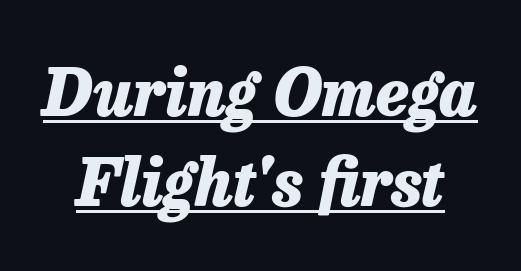
The image shows 64 px heavy type, italic (leaning right); set normal line spacing (1.41x), normal letter spacing, underlined; low stroke contrast and a medium x-height.
